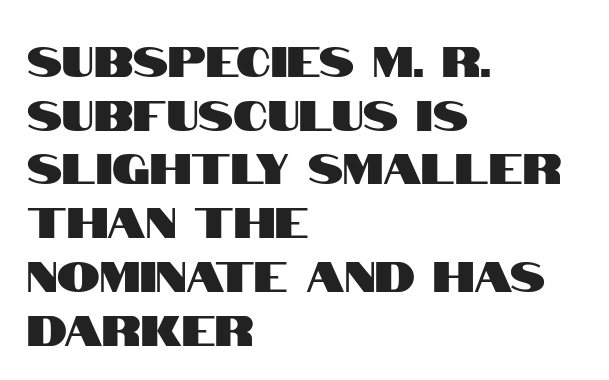
A typesetter would call this zero additional tracking. Check under the words: just untouched page. Do the characters align in a grid? No, the font is proportional. The font family rendered here belongs to the sans-serif group. Caption: multi-line text, flush left, ragged right. One glance says typical: line gaps are just what's usual.
